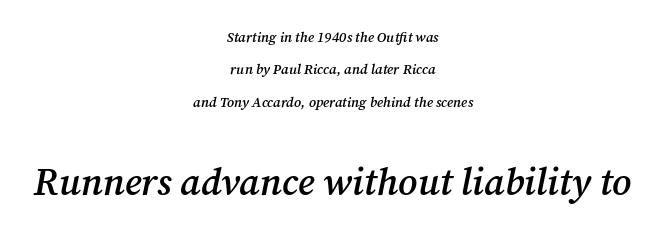
Q: Is the text bold? A: Semi-bold.
Q: Is the text italic (slanted)? A: Yes, it leans right by about 12 degrees.
Q: Is the typeface a serif or a sans-serif typeface? A: Serif.
Q: Is the text underlined? A: No.
Q: How is the paragraph aligned? A: Centered.
Q: Is the spacing between letters normal or unusually wide? A: Normal.
Q: Is the spacing between lines tight, normal or loose? A: Loose.
Q: Which block of text is set in a larger size, the first (top) or the second (bottom)? A: The second (bottom) one.
Q: Width (condensed, normal, or wide)? A: Normal.
Q: Stroke contrast? A: Medium.
Q: x-height? A: Medium.
Q: Monospaced? A: No.
